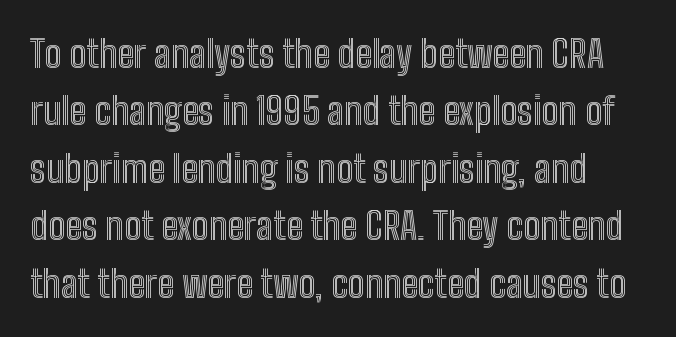
Q: Is the text italic (slanted)? A: No, it is upright.
Q: Is the text underlined? A: No.
Q: Is the spacing between letters normal or unusually wide? A: Normal.
Q: Is the spacing between lines tight, normal or loose? A: Normal.
Q: Width (condensed, normal, or wide)? A: Condensed.
Q: x-height? A: Medium.
Q: Monospaced? A: No.
